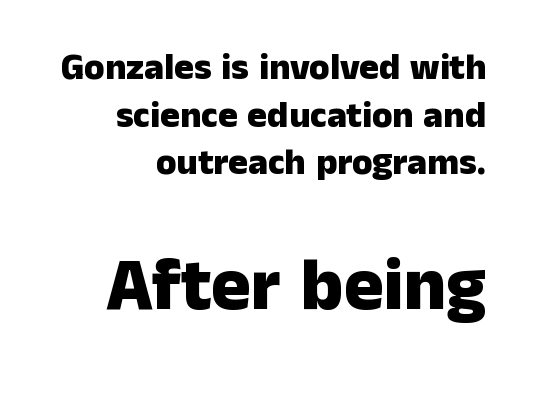
The lettering stays uniformly vertical, giving the passage a roman look. Words appear dense and cohesive because spacing is normal. Rows of type keep a routine distance in the vertical direction. Chunky letters — that's bold for sure. A typesetter would call this proportional, since set widths differ per character.
